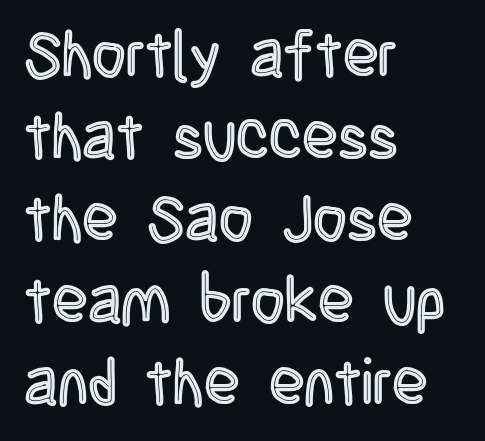
The image shows 65 px condensed type, upright; set left-aligned, normal line spacing (1.26x), normal letter spacing, not underlined; a large x-height.
